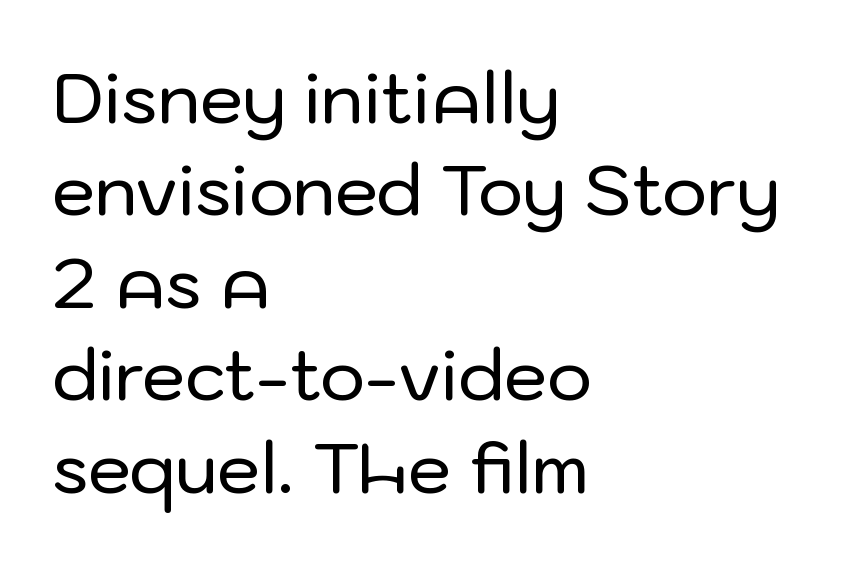
The image shows 69 px sans-serif type, upright; set left-aligned, normal line spacing (1.34x), normal letter spacing, not underlined; low stroke contrast and a medium x-height.
